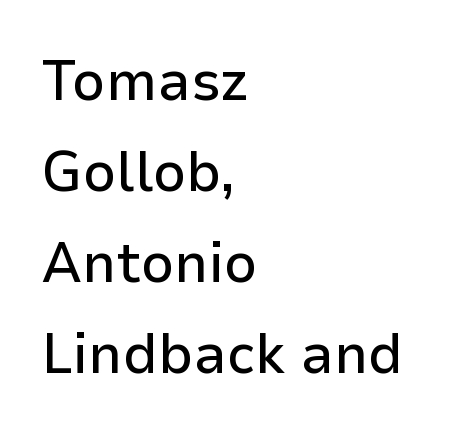
The image shows 58 px sans-serif type, upright; set left-aligned, normal line spacing (1.57x), normal letter spacing, not underlined; low stroke contrast and a medium x-height.
